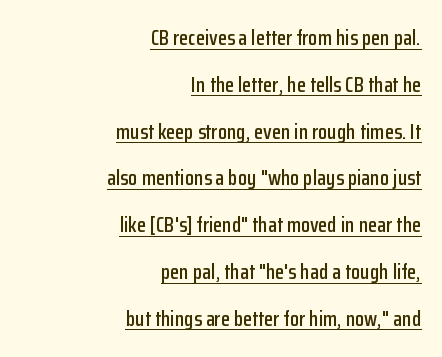
The line texture is even and compact thanks to regular tracking. The face used here appears with an underline applied. Baseline-to-baseline distance is far greater than the letter height. Leftover space on each line is placed entirely before the opening word. This is roman type, the default non-slanted kind.
